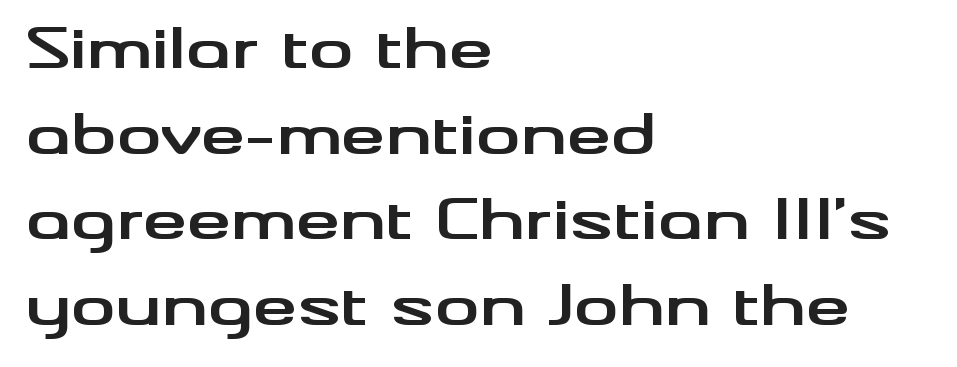
{"serif": "no", "italic": "no", "bold": "yes", "weight": "bold", "width": "wide", "stroke_contrast": "medium", "x_height": "small", "monospaced": "no", "underline": "no", "align": "left", "line_spacing": "normal", "line_spacing_ratio": 1.53, "letter_spacing": "normal", "letter_spacing_em": 0.0, "glyph_px": 56}
